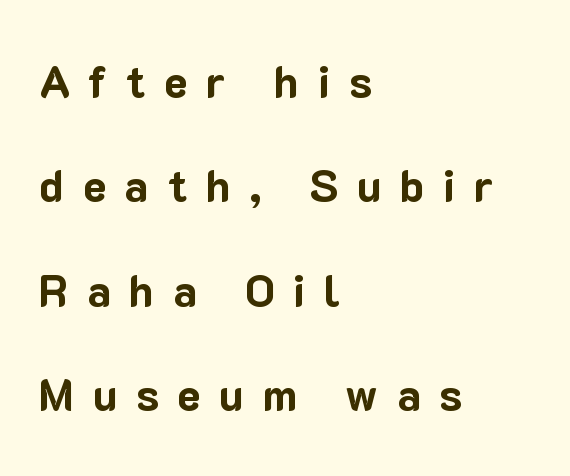
Q: Is the text bold? A: Yes.
Q: Is the text italic (slanted)? A: No, it is upright.
Q: Is the typeface a serif or a sans-serif typeface? A: Sans-serif.
Q: Is the text underlined? A: No.
Q: How is the paragraph aligned? A: Left-aligned.
Q: Is the spacing between letters normal or unusually wide? A: Unusually wide.
Q: Is the spacing between lines tight, normal or loose? A: Loose.
Q: Width (condensed, normal, or wide)? A: Normal.
Q: Stroke contrast? A: Low.
Q: x-height? A: Medium.
Q: Monospaced? A: No.
